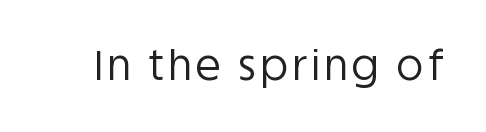
The image shows 41 px regular-weight sans-serif type, upright; set not underlined; low stroke contrast and a large x-height.
